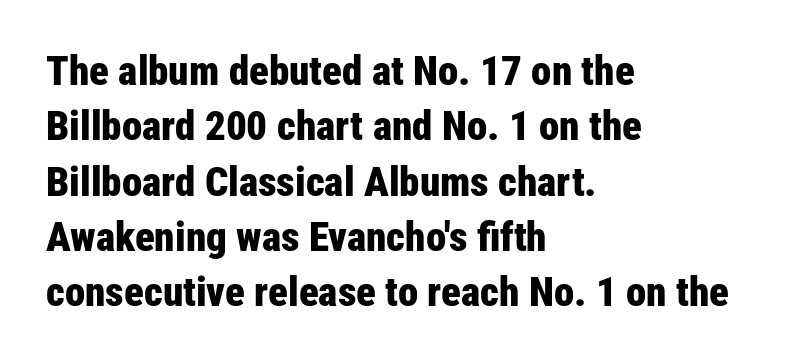
{"serif": "no", "italic": "no", "bold": "yes", "weight": "bold", "width": "condensed", "stroke_contrast": "low", "x_height": "medium", "monospaced": "no", "underline": "no", "align": "left", "line_spacing": "normal", "line_spacing_ratio": 1.35, "letter_spacing": "normal", "letter_spacing_em": 0.0, "glyph_px": 41}
